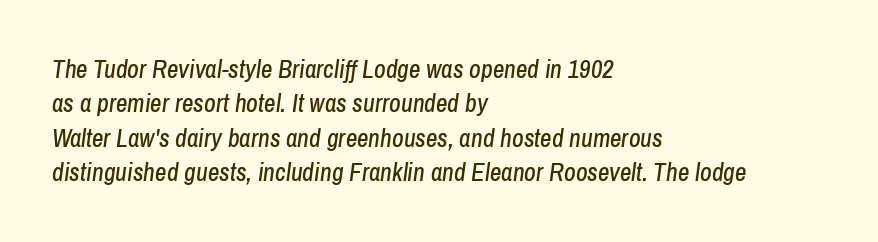
Alignment: flush left. Spacing between characters is what you'd get straight out of the box. The strip under each line holds only bare page. The specimen reads as italic at a glance. Quick note: interline space is typical.
